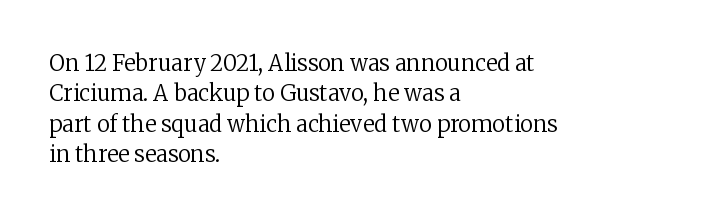
Q: Is the text bold? A: No.
Q: Is the text italic (slanted)? A: No, it is upright.
Q: Is the text underlined? A: No.
Q: How is the paragraph aligned? A: Left-aligned.
Q: Is the spacing between letters normal or unusually wide? A: Normal.
Q: Is the spacing between lines tight, normal or loose? A: Normal.
